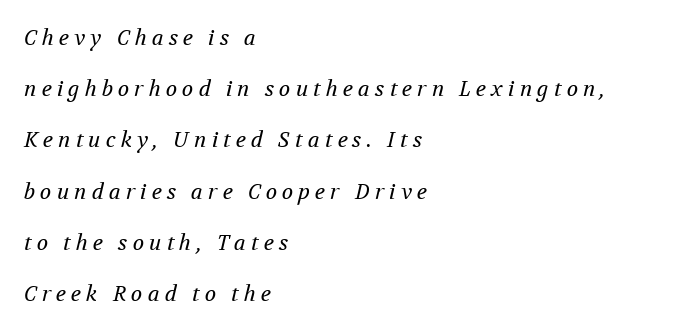
Lines of text with bare space underneath. These lines are set flush left with a ragged right edge. Weight: in the light-to-regular range. Does extra space separate the letters? Yes, quite a lot of it. If you drew a line through each stem, it would be angled.
